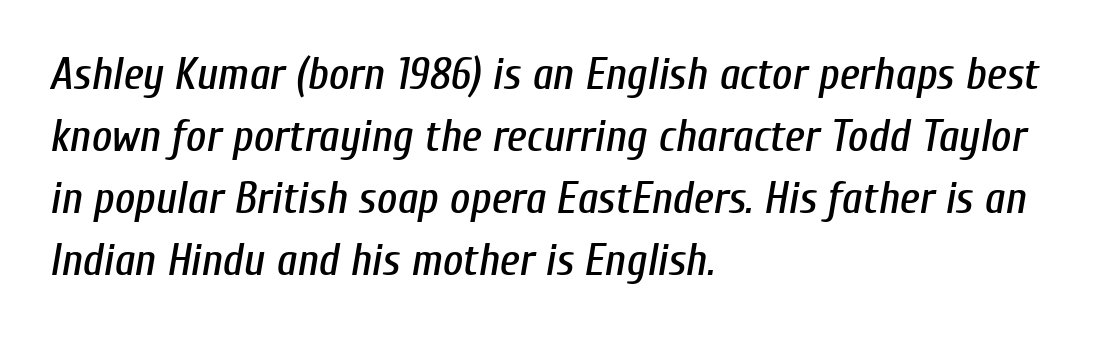
The image shows 44 px condensed type, italic (leaning right); set left-aligned, normal line spacing (1.41x), normal letter spacing, not underlined; low stroke contrast and a medium x-height.
